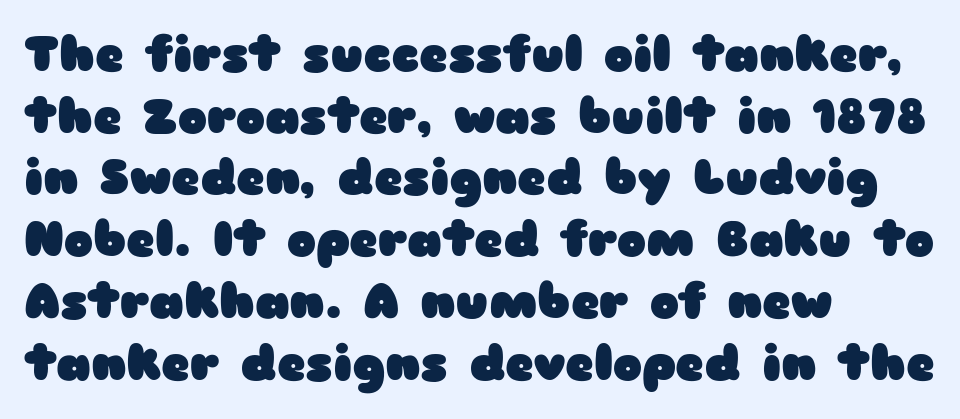
Q: Is the text bold? A: Yes.
Q: Is the text italic (slanted)? A: No, it is upright.
Q: Is the typeface a serif or a sans-serif typeface? A: Sans-serif.
Q: Is the text underlined? A: No.
Q: How is the paragraph aligned? A: Left-aligned.
Q: Is the spacing between letters normal or unusually wide? A: Normal.
Q: Is the spacing between lines tight, normal or loose? A: Normal.
Q: Width (condensed, normal, or wide)? A: Wide.
Q: Stroke contrast? A: Low.
Q: x-height? A: Medium.
Q: Monospaced? A: No.
